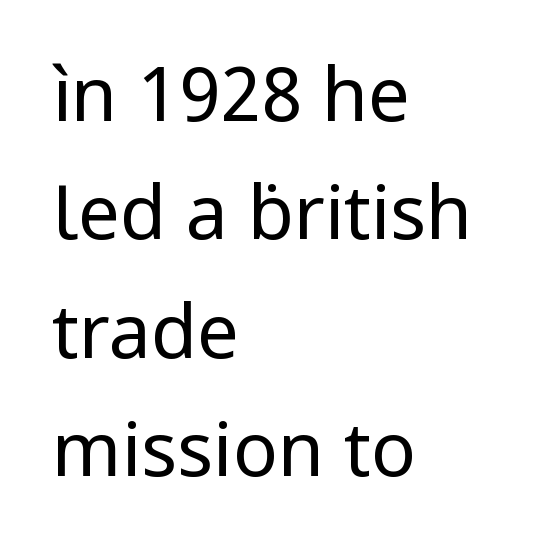
The letters sit at their default tracking, neither squeezed nor spread. The passage shown is typed in a proportional face where columns would drift. Weight: regular or lighter. Does the type have serifs? No, each stem ends abruptly.
